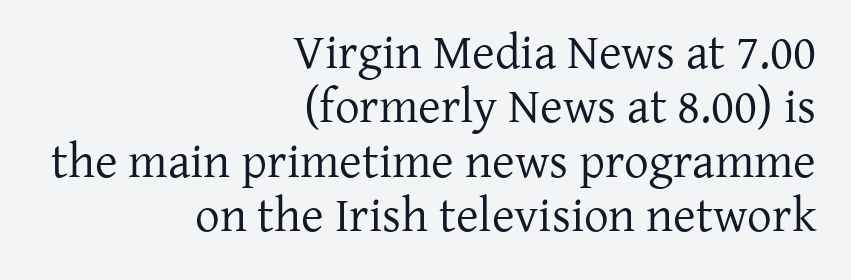
Q: Is the text bold? A: No.
Q: Is the text italic (slanted)? A: No, it is upright.
Q: Is the typeface a serif or a sans-serif typeface? A: Serif.
Q: Is the text underlined? A: No.
Q: How is the paragraph aligned? A: Right-aligned.
Q: Is the spacing between letters normal or unusually wide? A: Normal.
Q: Is the spacing between lines tight, normal or loose? A: Tight.
Q: Width (condensed, normal, or wide)? A: Normal.
Q: Stroke contrast? A: Low.
Q: x-height? A: Medium.
Q: Monospaced? A: No.
